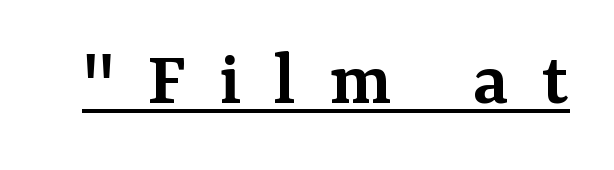
Spacing between characters has been opened up far beyond the box default. Note: serifs present on the glyphs. Ordinary non-slanted type is in use. A typesetter would call this proportional, since set widths differ per character. These words are printed semibold, heavier than regular yet not bold.
